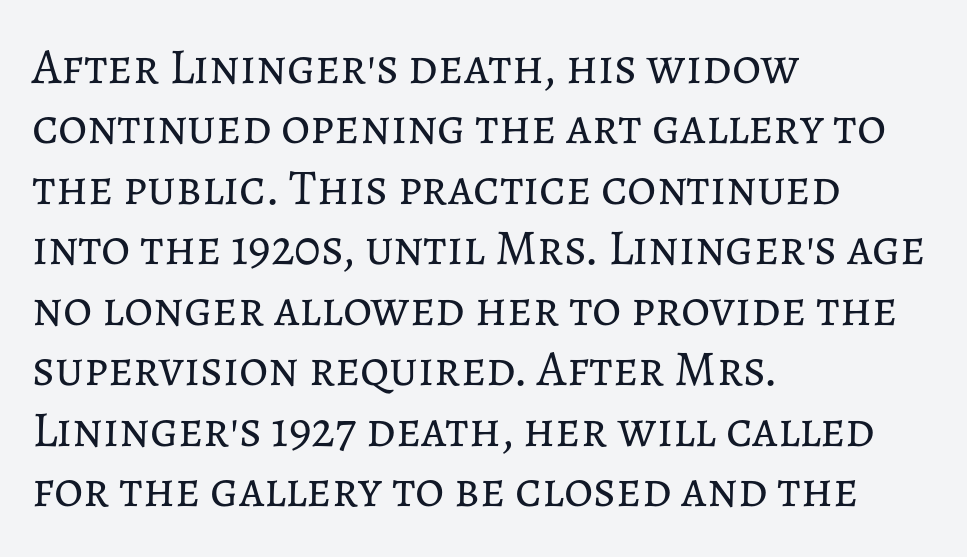
Q: Is the text bold? A: No.
Q: Is the text italic (slanted)? A: No, it is upright.
Q: Is the text underlined? A: No.
Q: How is the paragraph aligned? A: Left-aligned.
Q: Is the spacing between letters normal or unusually wide? A: Normal.
Q: Width (condensed, normal, or wide)? A: Normal.
Q: Stroke contrast? A: Low.
Q: x-height? A: Medium.
Q: Monospaced? A: No.
